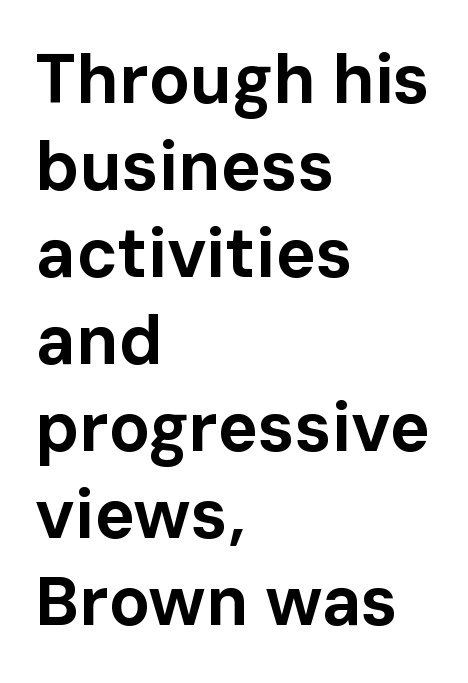
{"serif": "no", "italic": "no", "bold": "yes", "weight": "bold", "width": "normal", "stroke_contrast": "low", "x_height": "medium", "monospaced": "no", "underline": "no", "align": "left", "line_spacing": "normal", "line_spacing_ratio": 1.28, "letter_spacing": "normal", "letter_spacing_em": 0.0, "glyph_px": 68}
